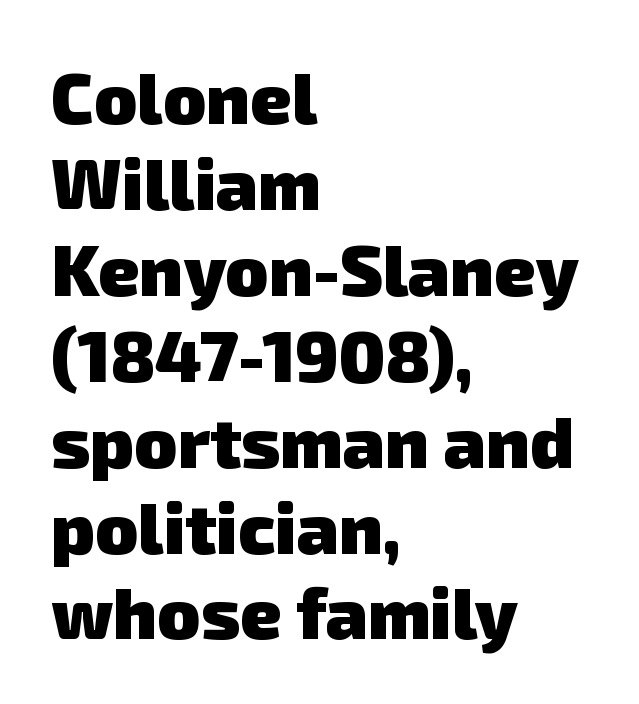
Q: Is the text bold? A: Yes.
Q: Is the typeface a serif or a sans-serif typeface? A: Sans-serif.
Q: Is the text underlined? A: No.
Q: How is the paragraph aligned? A: Left-aligned.
Q: Is the spacing between letters normal or unusually wide? A: Normal.
Q: Width (condensed, normal, or wide)? A: Normal.
Q: Stroke contrast? A: Low.
Q: x-height? A: Medium.
Q: Monospaced? A: No.
